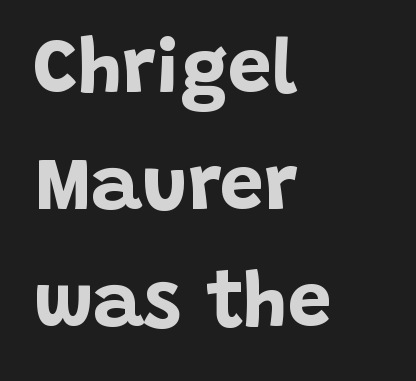
{"serif": "no", "italic": "no", "bold": "yes", "weight": "bold", "width": "normal", "stroke_contrast": "low", "x_height": "large", "monospaced": "no", "underline": "no", "align": "left", "line_spacing": "normal", "line_spacing_ratio": 1.5, "letter_spacing": "normal", "letter_spacing_em": 0.0, "glyph_px": 78}
